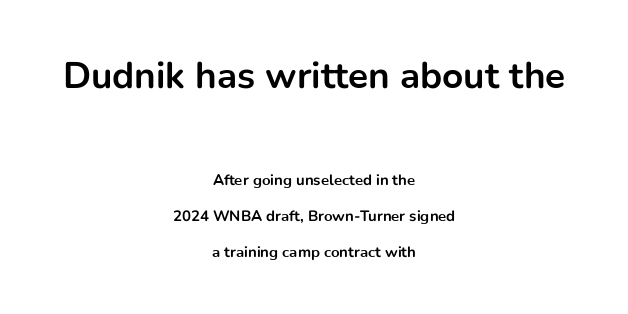
The image shows 37 px bold sans-serif type, upright; set centered, loose line spacing (2.41x), normal letter spacing, not underlined; the first (top) block is 2.47x larger; low stroke contrast and a medium x-height.
